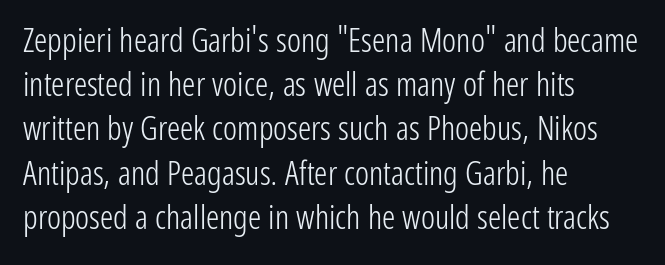
This rendering features lettering with no underline. Baseline-to-baseline distance is the conventional proportion of letter height. You can tell from the bare stems that sans-serif type was used. Counters stay open thanks to moderate or lighter strokes.
